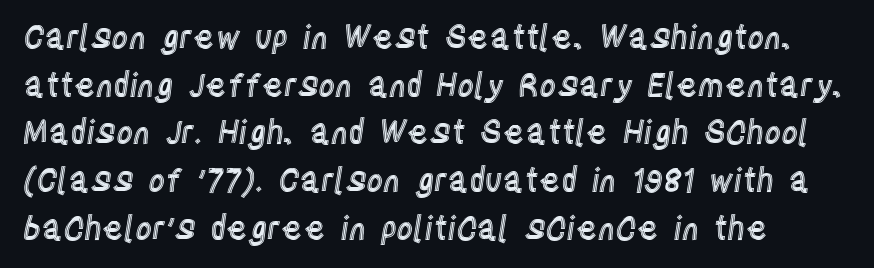
{"width": "condensed", "x_height": "large", "monospaced": "no", "underline": "no", "align": "left", "line_spacing": "normal", "line_spacing_ratio": 1.49, "letter_spacing": "normal", "letter_spacing_em": 0.0, "glyph_px": 32}
